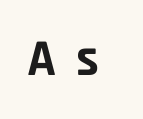
Q: Is the text bold? A: Yes.
Q: Is the text italic (slanted)? A: No, it is upright.
Q: Is the typeface a serif or a sans-serif typeface? A: Sans-serif.
Q: Is the text underlined? A: No.
Q: Is the spacing between letters normal or unusually wide? A: Unusually wide.
Q: Width (condensed, normal, or wide)? A: Normal.
Q: Stroke contrast? A: Low.
Q: x-height? A: Large.
Q: Monospaced? A: Yes.
